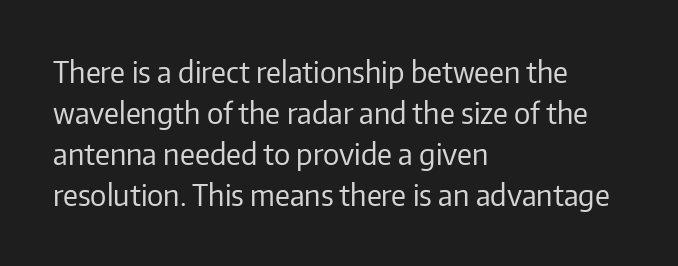
{"serif": "no", "italic": "no", "bold": "no", "weight": "regular", "width": "normal", "stroke_contrast": "low", "x_height": "medium", "monospaced": "no", "underline": "no", "align": "left", "line_spacing": "normal", "line_spacing_ratio": 1.41, "letter_spacing": "normal", "letter_spacing_em": 0.0, "glyph_px": 29}
